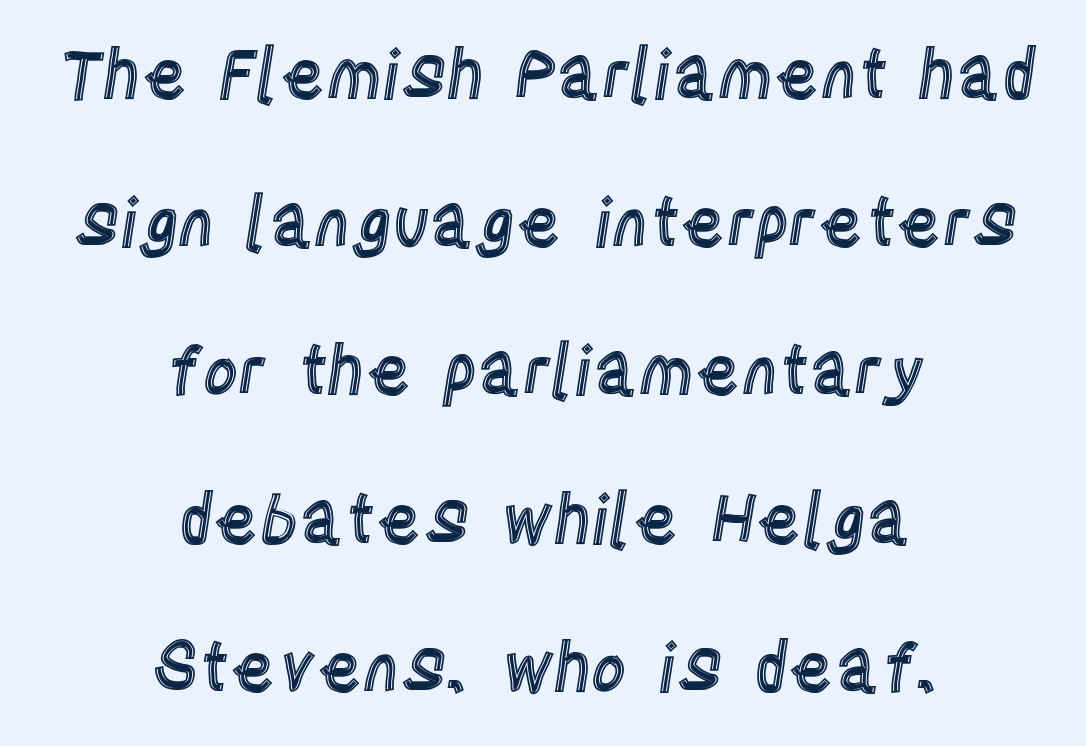
{"width": "condensed", "x_height": "large", "monospaced": "no", "underline": "no", "align": "center", "line_spacing": "loose", "line_spacing_ratio": 2.18, "letter_spacing": "normal", "letter_spacing_em": 0.0, "glyph_px": 68}
